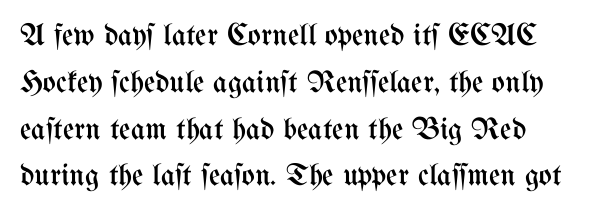
Letter spacing: default. Notice how descenders clear the ascenders below comfortably — that's standard leading. Only glyphs here, with clear space below each row. Stems and bowls with no extra thickness — not bold.
